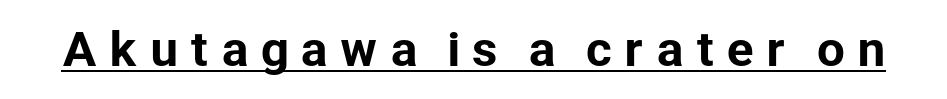
The image shows 45 px sans-serif type, upright; set unusually wide letter spacing (+0.24 em), underlined; low stroke contrast and a medium x-height.
